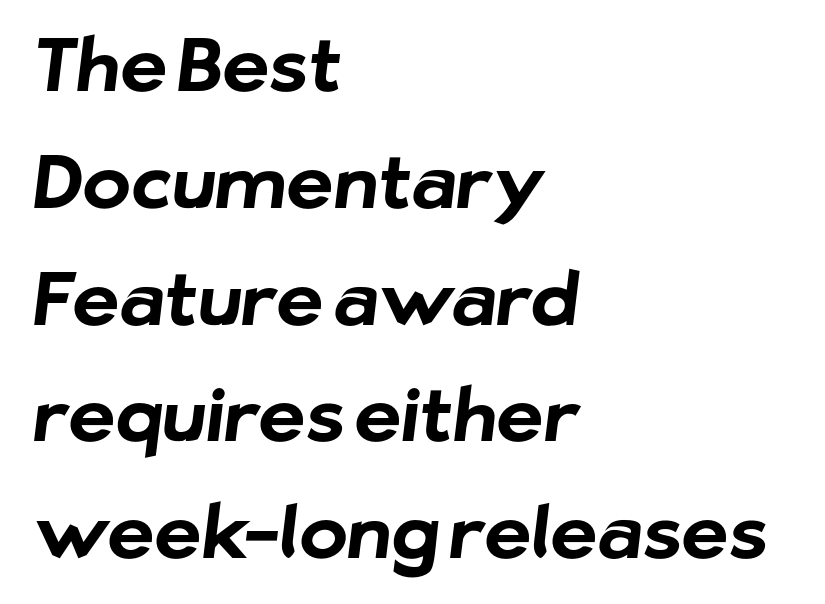
The image shows 73 px bold sans-serif type; set left-aligned, normal line spacing (1.6x), normal letter spacing, not underlined; low stroke contrast and a medium x-height.
